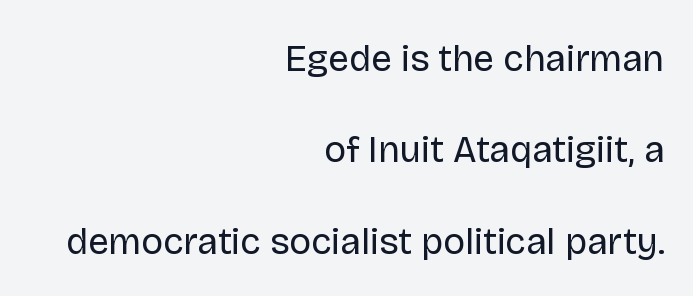
Q: Is the text bold? A: No.
Q: Is the text italic (slanted)? A: No, it is upright.
Q: Is the typeface a serif or a sans-serif typeface? A: Sans-serif.
Q: Is the text underlined? A: No.
Q: How is the paragraph aligned? A: Right-aligned.
Q: Is the spacing between letters normal or unusually wide? A: Normal.
Q: Is the spacing between lines tight, normal or loose? A: Loose.
Q: Width (condensed, normal, or wide)? A: Normal.
Q: Stroke contrast? A: Low.
Q: x-height? A: Large.
Q: Monospaced? A: No.
